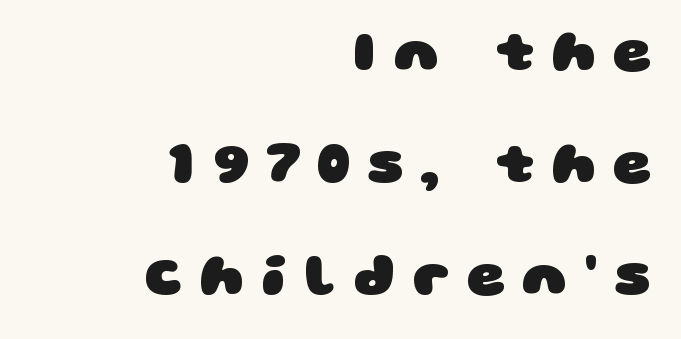
The image shows 60 px heavy, wide sans-serif type; set right-aligned, line spacing 1.87x, unusually wide letter spacing (+0.29 em), not underlined; low stroke contrast and a large x-height.
